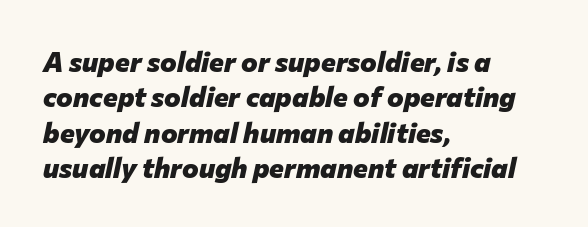
Q: Is the text bold? A: Yes.
Q: Is the text italic (slanted)? A: Yes, it leans right by about 12 degrees.
Q: Is the text underlined? A: No.
Q: How is the paragraph aligned? A: Left-aligned.
Q: Is the spacing between letters normal or unusually wide? A: Normal.
Q: Is the spacing between lines tight, normal or loose? A: Normal.
Q: Width (condensed, normal, or wide)? A: Normal.
Q: Stroke contrast? A: Low.
Q: x-height? A: Medium.
Q: Monospaced? A: No.
